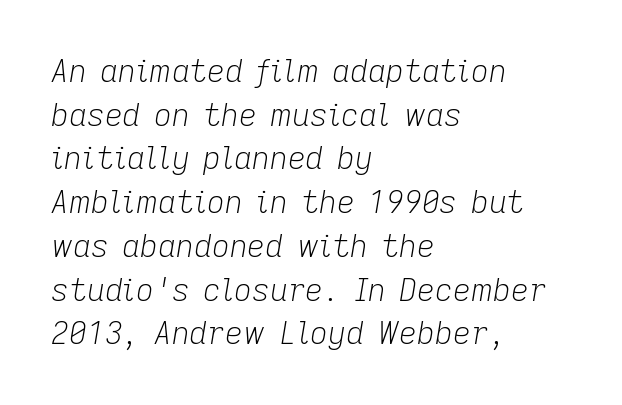
The image shows 31 px light type, italic (leaning right); set left-aligned, normal line spacing (1.41x), normal letter spacing, not underlined; low stroke contrast and a medium x-height.
